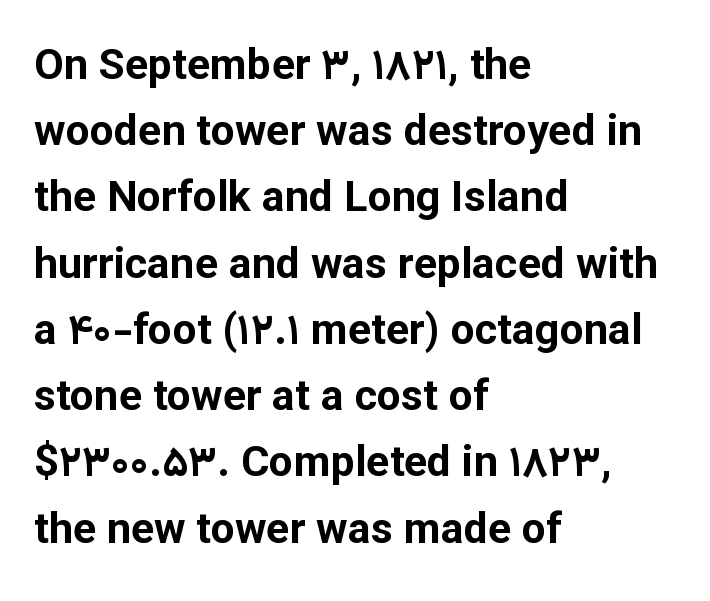
This sample uses plain, unmodified letter spacing. Short and long lines alike share a common starting point at left. Is the type bold? Yes — the strokes are clearly thick and heavy. If you measured baseline to baseline, you'd find a middling distance. Every character sits straight up, as roman type does. The words here are not underlined.
